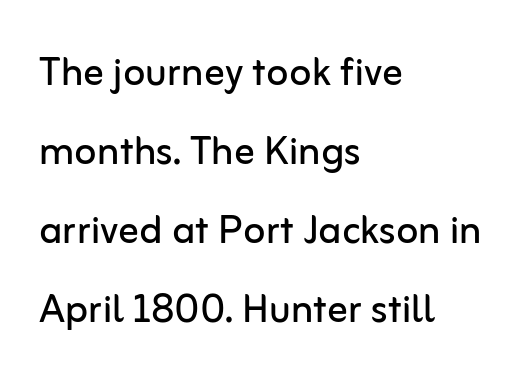
Q: Is the text bold? A: No.
Q: Is the text italic (slanted)? A: No, it is upright.
Q: Is the typeface a serif or a sans-serif typeface? A: Sans-serif.
Q: Is the text underlined? A: No.
Q: How is the paragraph aligned? A: Left-aligned.
Q: Is the spacing between letters normal or unusually wide? A: Normal.
Q: Is the spacing between lines tight, normal or loose? A: Normal.
Q: Width (condensed, normal, or wide)? A: Normal.
Q: Stroke contrast? A: Low.
Q: x-height? A: Medium.
Q: Monospaced? A: No.
